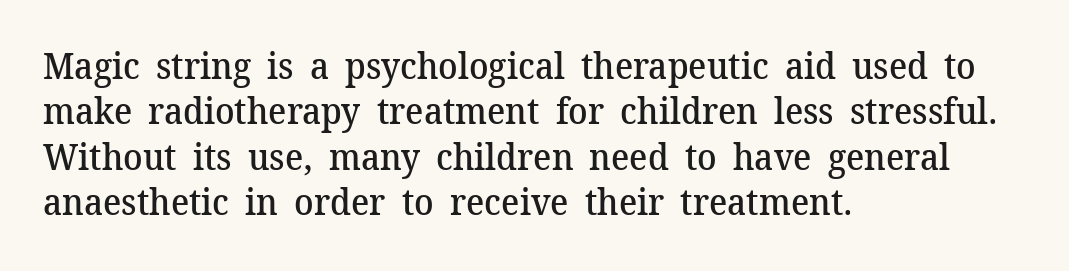
Q: Is the text bold? A: Semi-bold.
Q: Is the text italic (slanted)? A: No, it is upright.
Q: Is the typeface a serif or a sans-serif typeface? A: Serif.
Q: Is the text underlined? A: No.
Q: How is the paragraph aligned? A: Left-aligned.
Q: Is the spacing between letters normal or unusually wide? A: Normal.
Q: Is the spacing between lines tight, normal or loose? A: Normal.
Q: Width (condensed, normal, or wide)? A: Normal.
Q: Stroke contrast? A: Medium.
Q: x-height? A: Medium.
Q: Monospaced? A: No.
